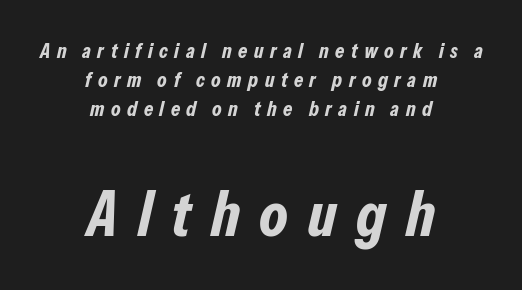
{"italic": "yes", "lean": "right", "slant_degrees": 13, "bold": "yes", "weight": "bold", "width": "condensed", "stroke_contrast": "low", "x_height": "medium", "monospaced": "no", "underline": "no", "align": "center", "line_spacing": "normal", "line_spacing_ratio": 1.38, "letter_spacing": "wide", "letter_spacing_em": 0.31, "larger_block": "second", "size_ratio": 3.0, "glyph_px": 63}
